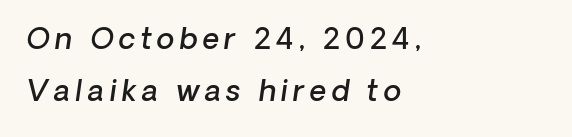
Typeset ragged right — the left edge is the straight one. The whole block is typeset with a tilt. Semibold letterforms, between regular and bold. The face used here is proportionally spaced, like ordinary book or web type. A clean baseline with only descenders dipping below it.
